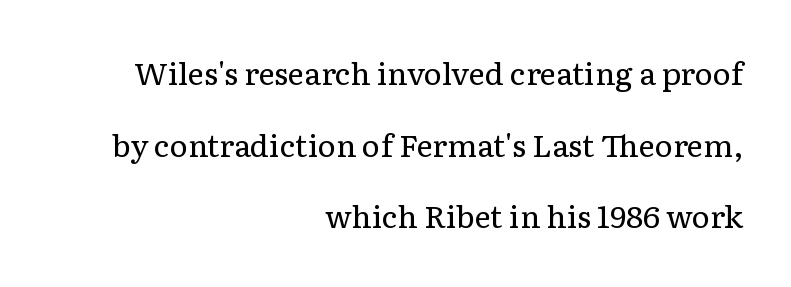
The image shows 31 px regular-weight serif type, upright; set right-aligned, loose line spacing (2.31x), normal letter spacing, not underlined; low stroke contrast and a medium x-height.
